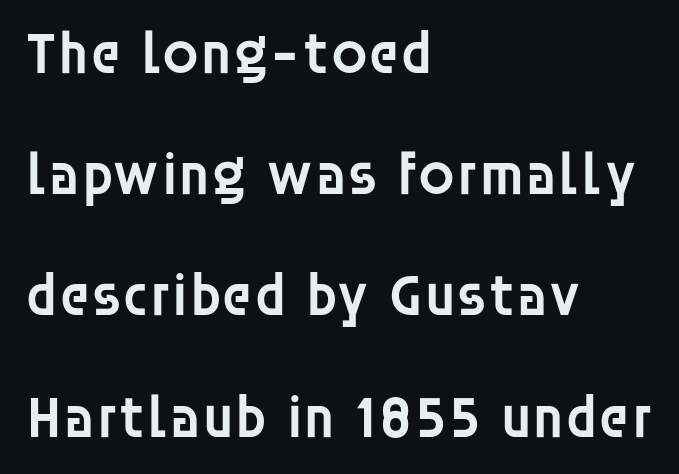
Q: Is the text bold? A: Semi-bold.
Q: Is the text italic (slanted)? A: No, it is upright.
Q: Is the typeface a serif or a sans-serif typeface? A: Sans-serif.
Q: Is the text underlined? A: No.
Q: How is the paragraph aligned? A: Left-aligned.
Q: Is the spacing between letters normal or unusually wide? A: Normal.
Q: Is the spacing between lines tight, normal or loose? A: Loose.
Q: Width (condensed, normal, or wide)? A: Normal.
Q: Stroke contrast? A: Low.
Q: x-height? A: Large.
Q: Monospaced? A: No.
